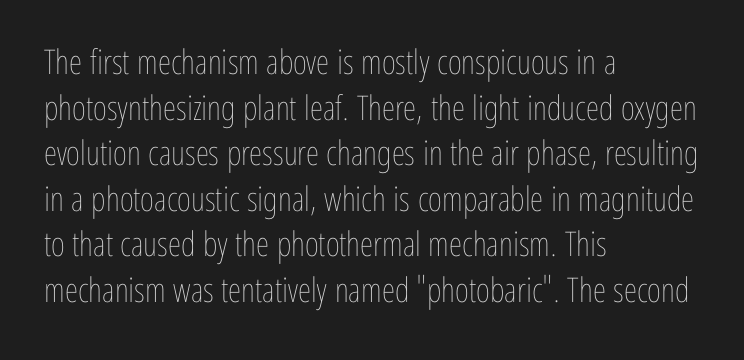
Q: Is the text bold? A: No.
Q: Is the text italic (slanted)? A: No, it is upright.
Q: Is the text underlined? A: No.
Q: How is the paragraph aligned? A: Left-aligned.
Q: Is the spacing between letters normal or unusually wide? A: Normal.
Q: Is the spacing between lines tight, normal or loose? A: Normal.
Q: Width (condensed, normal, or wide)? A: Condensed.
Q: Stroke contrast? A: Low.
Q: x-height? A: Medium.
Q: Monospaced? A: No.
